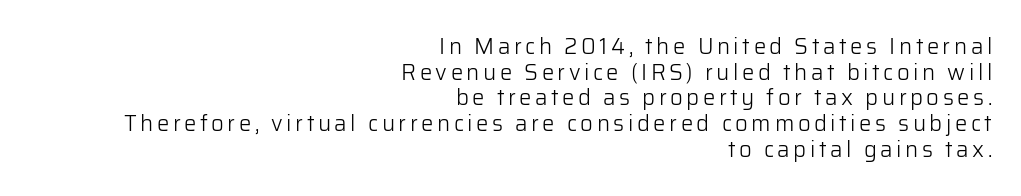
The image shows 22 px text type, upright; set right-aligned, line spacing 1.17x, not underlined.
